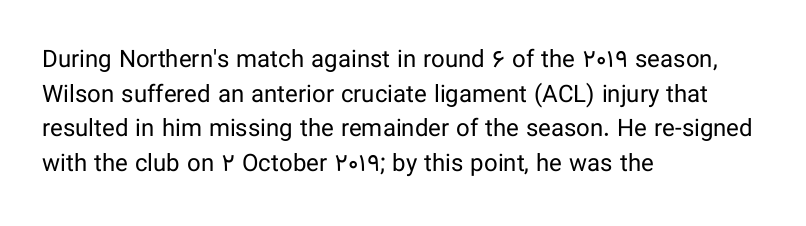
Regarding leading, the lines here are spaced in the standard way. The letters look calm and open, with moderate or lighter stems. Layout note: lines flush left. The rendering keeps characters at their native spacing. The lettering stays uniformly vertical, giving the passage a roman look. Underline: absent.
